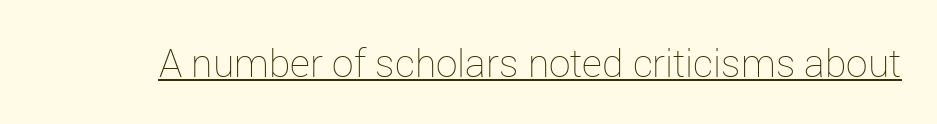
The image shows 39 px thin type, upright; set normal letter spacing, underlined; low stroke contrast and a medium x-height.
